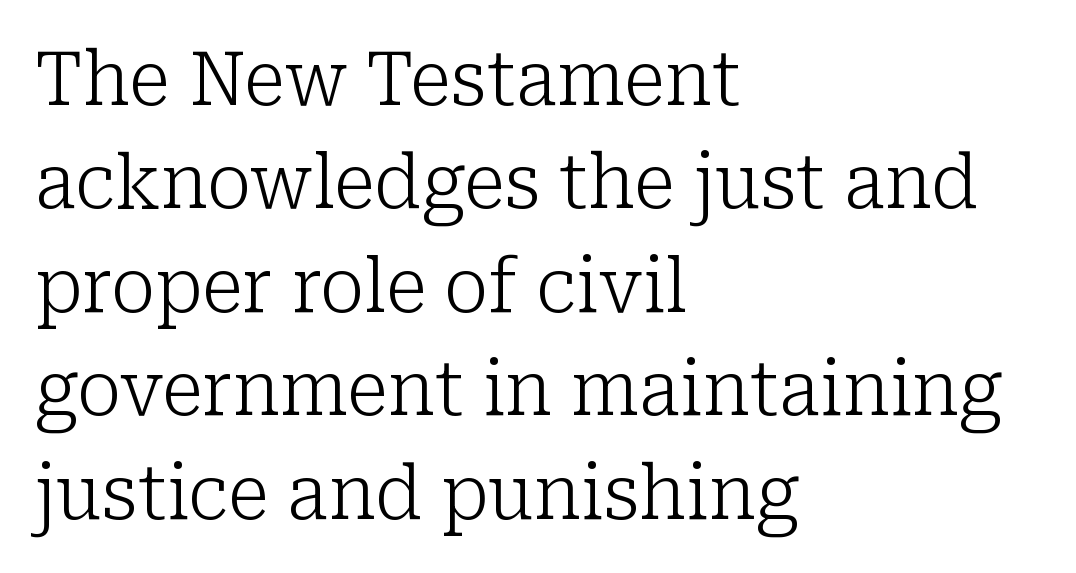
{"serif": "yes", "italic": "no", "bold": "no", "weight": "light", "width": "normal", "stroke_contrast": "low", "x_height": "medium", "monospaced": "no", "underline": "no", "align": "left", "line_spacing": "normal", "line_spacing_ratio": 1.38, "letter_spacing": "normal", "letter_spacing_em": 0.0, "glyph_px": 75}
